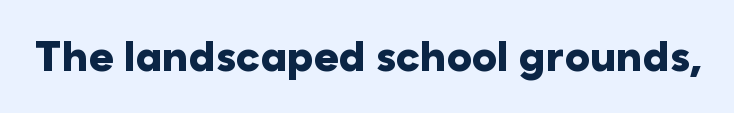
Q: Is the text bold? A: Yes.
Q: Is the text italic (slanted)? A: No, it is upright.
Q: Is the typeface a serif or a sans-serif typeface? A: Sans-serif.
Q: Is the text underlined? A: No.
Q: Is the spacing between letters normal or unusually wide? A: Normal.
Q: Width (condensed, normal, or wide)? A: Normal.
Q: Stroke contrast? A: Low.
Q: x-height? A: Medium.
Q: Monospaced? A: No.
